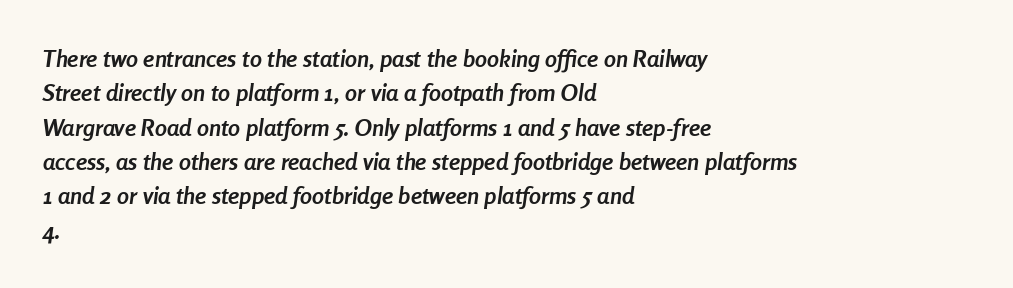
Q: Is the text bold? A: Yes.
Q: Is the text italic (slanted)? A: Yes, it leans right by about 8 degrees.
Q: Is the text underlined? A: No.
Q: How is the paragraph aligned? A: Left-aligned.
Q: Is the spacing between letters normal or unusually wide? A: Normal.
Q: Is the spacing between lines tight, normal or loose? A: Normal.
